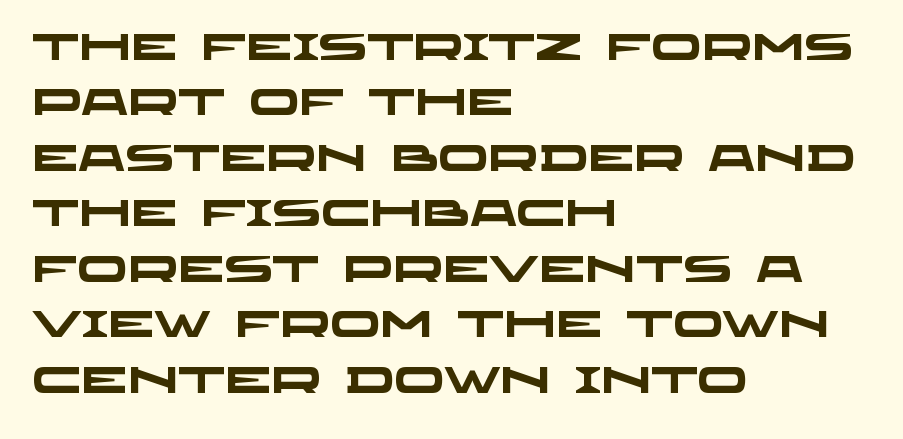
The image shows 37 px heavy, wide sans-serif type; set left-aligned, normal line spacing (1.5x), normal letter spacing, not underlined; low stroke contrast and a large x-height.
